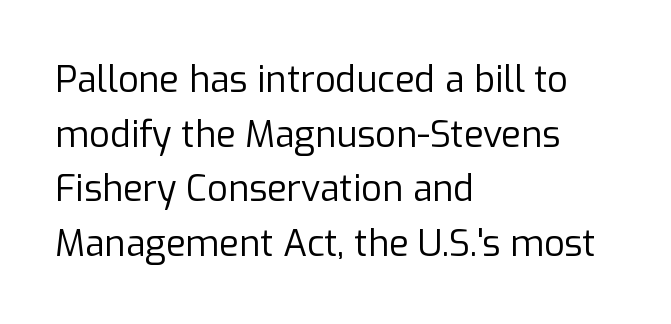
{"serif": "no", "italic": "no", "bold": "no", "weight": "regular", "width": "normal", "stroke_contrast": "low", "x_height": "medium", "monospaced": "no", "underline": "no", "align": "left", "line_spacing": "normal", "line_spacing_ratio": 1.52, "letter_spacing": "normal", "letter_spacing_em": 0.0, "glyph_px": 36}
